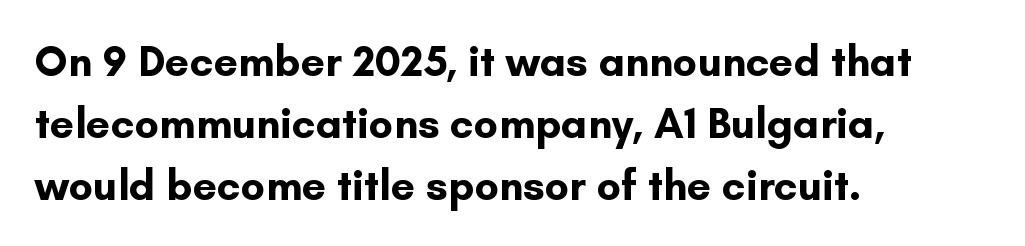
The image shows 43 px bold sans-serif type, upright; set left-aligned, normal line spacing (1.44x), normal letter spacing, not underlined; low stroke contrast and a small x-height.
